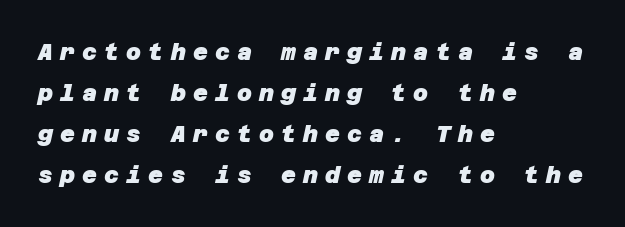
Q: Is the text bold? A: Yes.
Q: Is the text underlined? A: No.
Q: How is the paragraph aligned? A: Left-aligned.
Q: Is the spacing between letters normal or unusually wide? A: Unusually wide.
